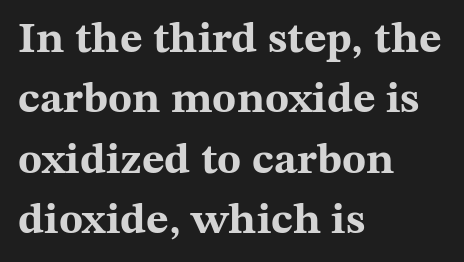
{"serif": "yes", "italic": "no", "bold": "yes", "weight": "bold", "width": "wide", "stroke_contrast": "medium", "x_height": "medium", "monospaced": "no", "underline": "no", "align": "left", "line_spacing": "normal", "line_spacing_ratio": 1.37, "letter_spacing": "normal", "letter_spacing_em": 0.0, "glyph_px": 44}
